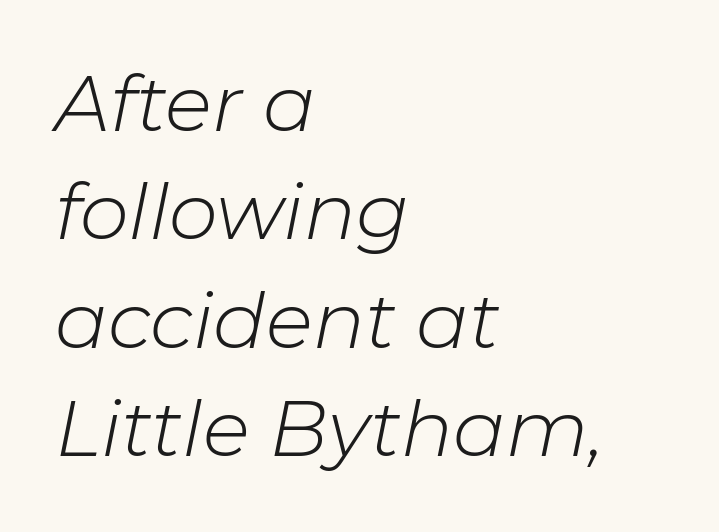
Q: Is the text bold? A: No.
Q: Is the text italic (slanted)? A: Yes, it leans right by about 11 degrees.
Q: Is the text underlined? A: No.
Q: How is the paragraph aligned? A: Left-aligned.
Q: Is the spacing between letters normal or unusually wide? A: Normal.
Q: Is the spacing between lines tight, normal or loose? A: Normal.
Q: Width (condensed, normal, or wide)? A: Normal.
Q: Stroke contrast? A: Low.
Q: x-height? A: Medium.
Q: Monospaced? A: No.
